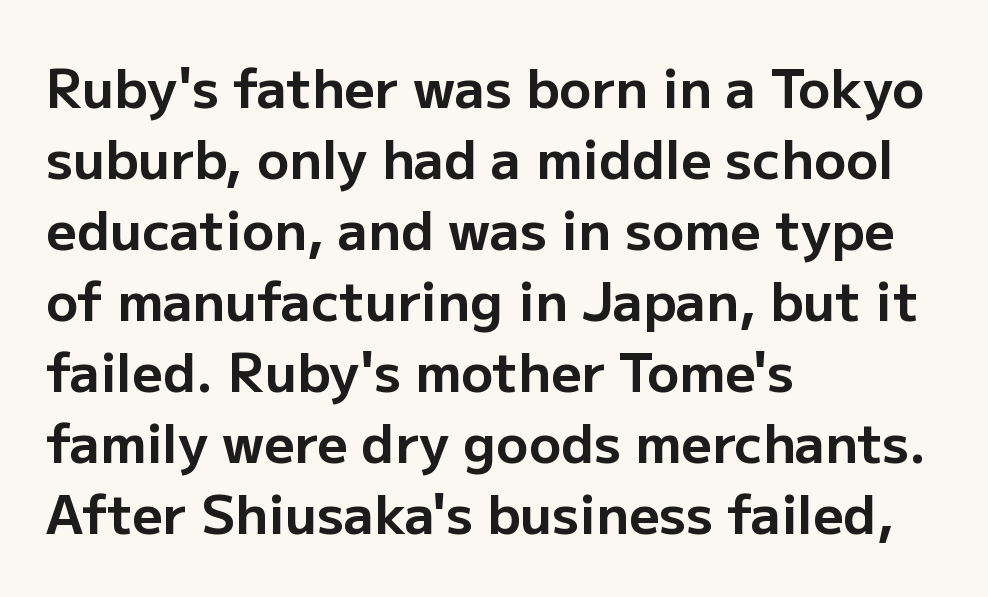
{"serif": "no", "italic": "no", "bold": "yes", "weight": "bold", "width": "normal", "stroke_contrast": "low", "x_height": "medium", "monospaced": "no", "underline": "no", "align": "left", "line_spacing": "normal", "line_spacing_ratio": 1.34, "letter_spacing": "normal", "letter_spacing_em": 0.0, "glyph_px": 53}
